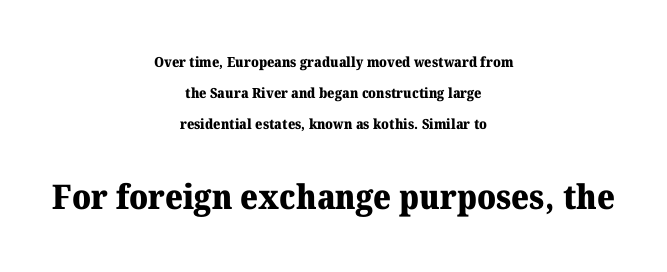
Centered paragraph, ragged on both sides. Quick note: underline off. The font's upright variant was chosen for this text. Is the lower block the larger one? Yes — the lower block carries the bigger type. Leading is clearly above the norm, producing a sparse column.
